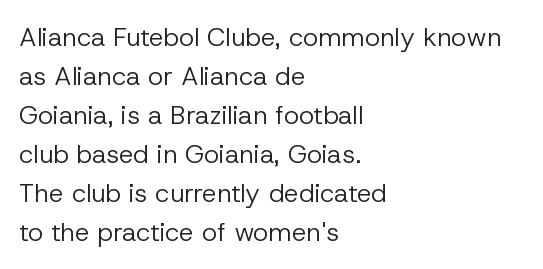
Each new line begins a customary step beneath the previous one. Students, note that the glyphs here touch the page at normal intervals. Letters rest on an invisible, unmarked baseline. Posture: upright roman.
